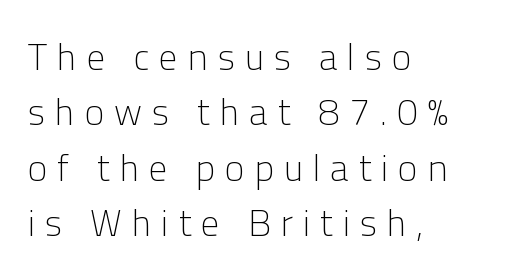
{"serif": "no", "italic": "no", "bold": "no", "weight": "light", "width": "normal", "stroke_contrast": "low", "x_height": "medium", "monospaced": "no", "underline": "no", "align": "left", "line_spacing": "normal", "line_spacing_ratio": 1.5, "letter_spacing": "wide", "letter_spacing_em": 0.27, "glyph_px": 37}
